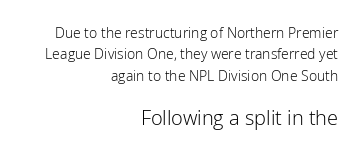
Q: Is the text bold? A: No.
Q: Is the text italic (slanted)? A: No, it is upright.
Q: Is the text underlined? A: No.
Q: How is the paragraph aligned? A: Right-aligned.
Q: Is the spacing between letters normal or unusually wide? A: Normal.
Q: Is the spacing between lines tight, normal or loose? A: Normal.
Q: Which block of text is set in a larger size, the first (top) or the second (bottom)? A: The second (bottom) one.
